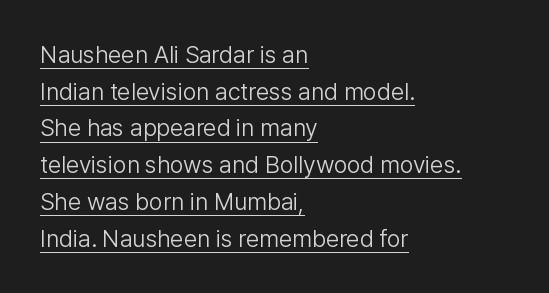
Q: Is the text bold? A: No.
Q: Is the text italic (slanted)? A: No, it is upright.
Q: Is the text underlined? A: Yes.
Q: How is the paragraph aligned? A: Left-aligned.
Q: Is the spacing between letters normal or unusually wide? A: Normal.
Q: Is the spacing between lines tight, normal or loose? A: Normal.
